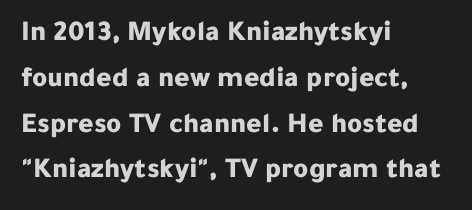
Q: Is the text bold? A: Yes.
Q: Is the text italic (slanted)? A: No, it is upright.
Q: Is the typeface a serif or a sans-serif typeface? A: Sans-serif.
Q: Is the text underlined? A: No.
Q: How is the paragraph aligned? A: Left-aligned.
Q: Is the spacing between letters normal or unusually wide? A: Normal.
Q: Is the spacing between lines tight, normal or loose? A: Normal.
Q: Width (condensed, normal, or wide)? A: Normal.
Q: Stroke contrast? A: Low.
Q: x-height? A: Medium.
Q: Monospaced? A: No.
